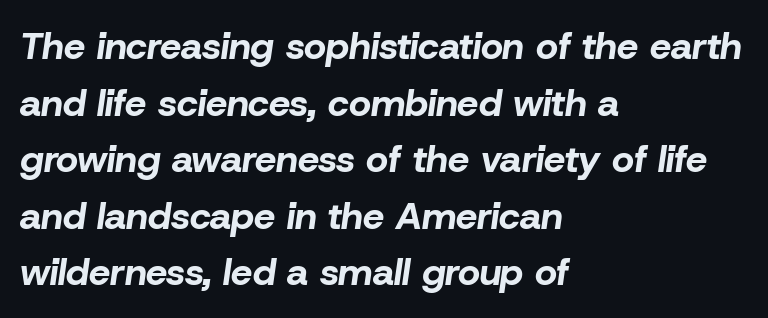
The image shows 38 px bold type, italic (leaning right); set left-aligned, normal line spacing (1.49x), normal letter spacing, not underlined; low stroke contrast and a medium x-height.
